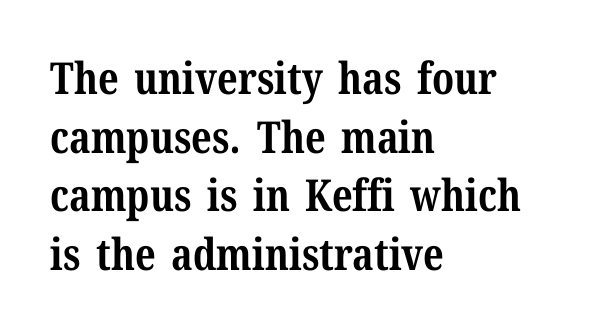
{"serif": "yes", "italic": "no", "bold": "yes", "weight": "bold", "width": "normal", "stroke_contrast": "medium", "x_height": "medium", "monospaced": "no", "underline": "no", "align": "left", "line_spacing": "normal", "line_spacing_ratio": 1.33, "letter_spacing": "normal", "letter_spacing_em": 0.0, "glyph_px": 44}
